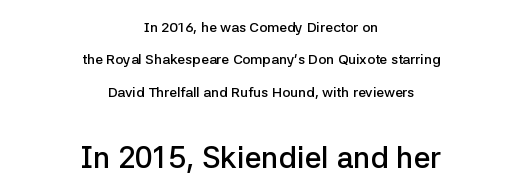
The image shows 30 px semibold sans-serif type, upright; set centered, loose line spacing (2.31x), normal letter spacing, not underlined; the second (bottom) block is 2.14x larger; low stroke contrast and a medium x-height.
